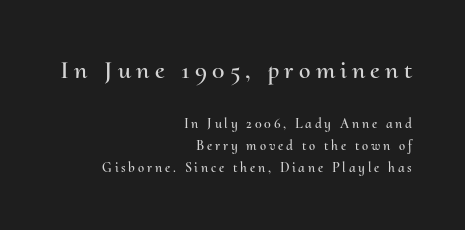
{"italic": "no", "underline": "no", "align": "right", "line_spacing": "normal", "line_spacing_ratio": 1.57, "letter_spacing": "wide", "letter_spacing_em": 0.2, "larger_block": "first", "size_ratio": 1.86, "glyph_px": 26}
